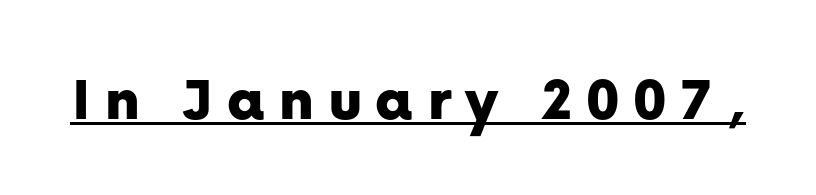
The axis of the letterforms is exactly vertical. Underline: present. Honestly, the letter spacing is so wide it's the main thing you notice. Think of a printed novel: that variable character pitch is what you see here. Regarding serifs, this sample does without them.
